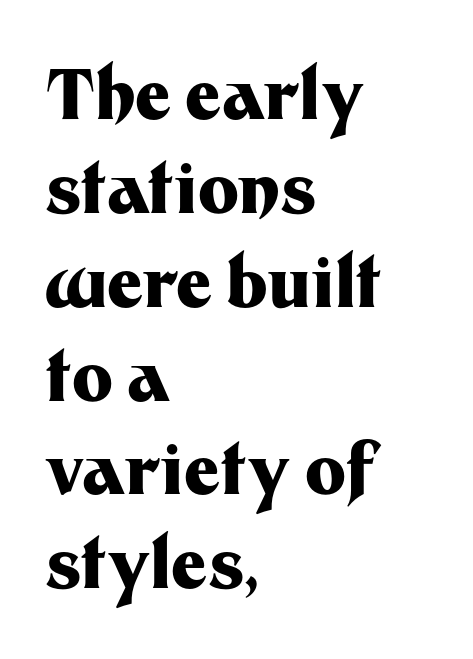
The image shows 69 px heavy sans-serif type, upright; set left-aligned, normal line spacing (1.36x), normal letter spacing, not underlined; medium stroke contrast and a medium x-height.
